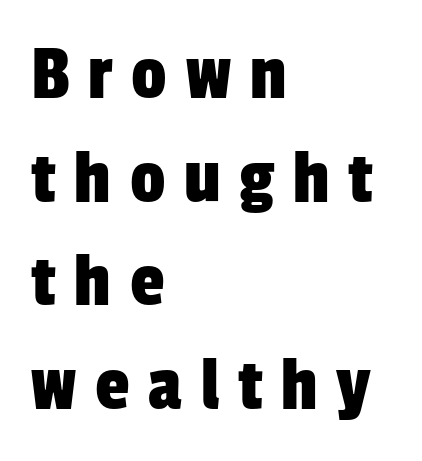
Q: Is the typeface a serif or a sans-serif typeface? A: Sans-serif.
Q: Is the text underlined? A: No.
Q: How is the paragraph aligned? A: Left-aligned.
Q: Is the spacing between letters normal or unusually wide? A: Unusually wide.
Q: Is the spacing between lines tight, normal or loose? A: Normal.
Q: Width (condensed, normal, or wide)? A: Condensed.
Q: Stroke contrast? A: Low.
Q: x-height? A: Medium.
Q: Monospaced? A: No.
